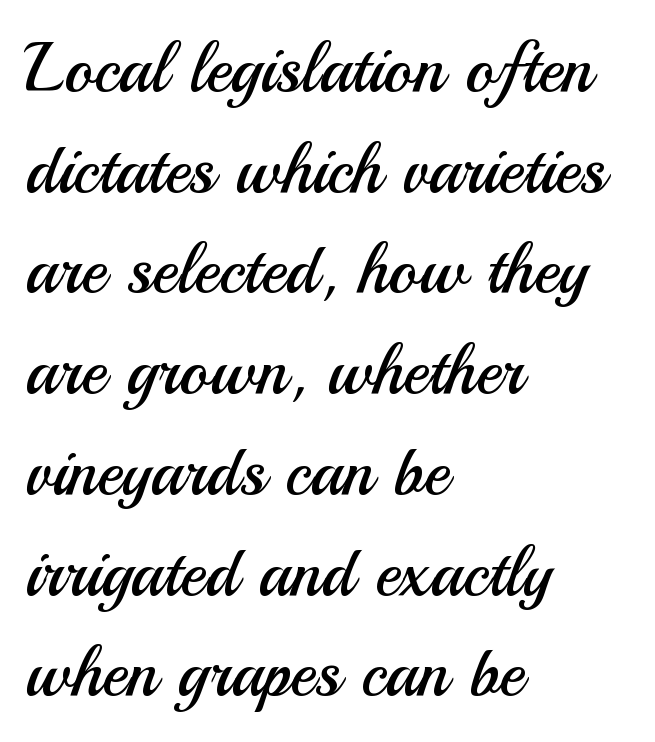
The line texture is even and compact thanks to regular tracking. Lines of text with bare space underneath. All the whitespace from short lines collects on the right. The characters are drawn with everyday or finer stroke widths.
